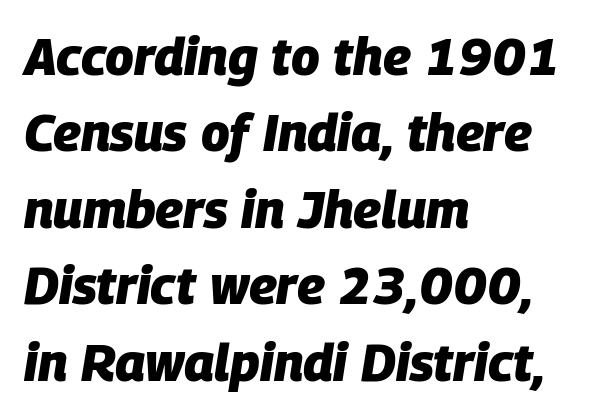
Q: Is the text bold? A: Yes.
Q: Is the text italic (slanted)? A: Yes, it leans right by about 9 degrees.
Q: Is the text underlined? A: No.
Q: How is the paragraph aligned? A: Left-aligned.
Q: Is the spacing between letters normal or unusually wide? A: Normal.
Q: Is the spacing between lines tight, normal or loose? A: Normal.
Q: Width (condensed, normal, or wide)? A: Normal.
Q: Stroke contrast? A: Low.
Q: x-height? A: Large.
Q: Monospaced? A: No.
